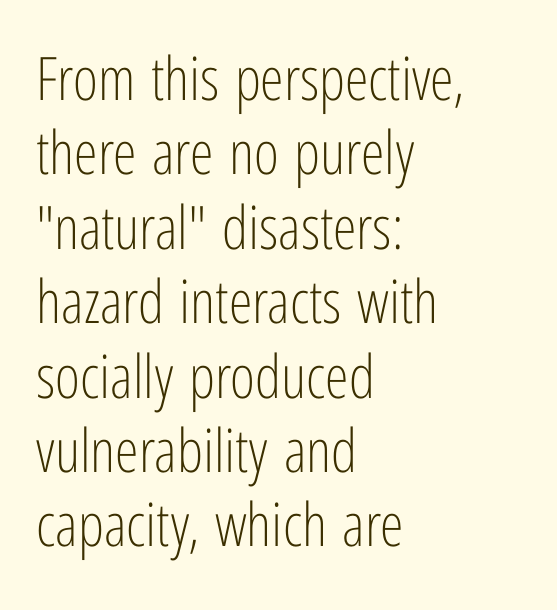
The image shows 60 px light, condensed sans-serif type, upright; set left-aligned, line spacing 1.24x, normal letter spacing, not underlined; low stroke contrast and a medium x-height.
